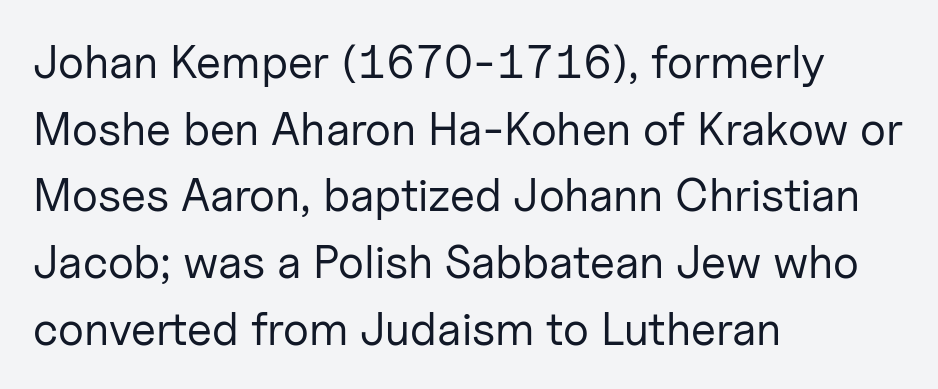
{"serif": "no", "italic": "no", "bold": "no", "weight": "regular", "width": "normal", "stroke_contrast": "low", "x_height": "medium", "monospaced": "no", "underline": "no", "align": "left", "line_spacing": "normal", "line_spacing_ratio": 1.45, "letter_spacing": "normal", "letter_spacing_em": 0.0, "glyph_px": 46}
